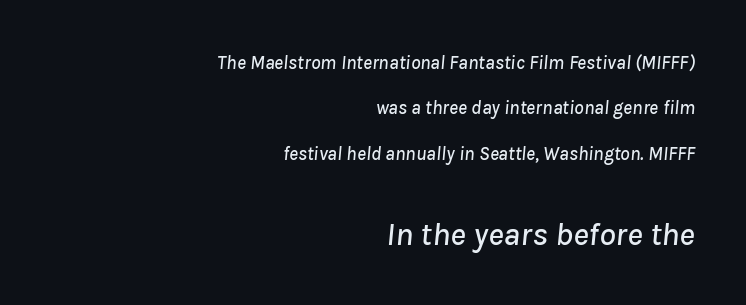
{"italic": "yes", "lean": "right", "slant_degrees": 8, "width": "normal", "stroke_contrast": "low", "x_height": "medium", "monospaced": "no", "underline": "no", "align": "right", "line_spacing": "loose", "line_spacing_ratio": 2.39, "letter_spacing": "normal", "letter_spacing_em": 0.0, "larger_block": "second", "size_ratio": 1.74, "glyph_px": 33}
